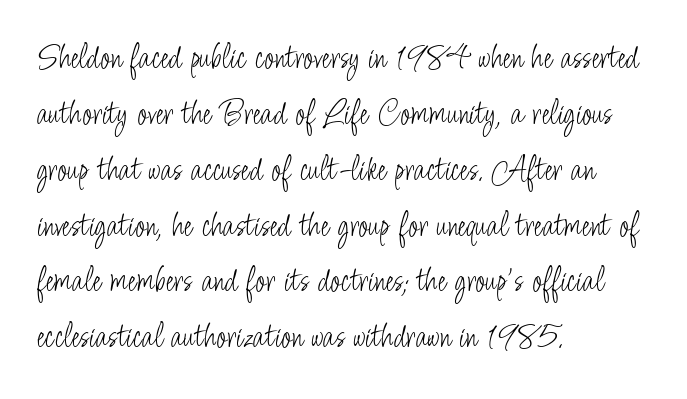
Q: Is the text bold? A: No.
Q: Is the text italic (slanted)? A: Yes.
Q: Is the typeface a serif or a sans-serif typeface? A: Sans-serif.
Q: Is the text underlined? A: No.
Q: How is the paragraph aligned? A: Left-aligned.
Q: Is the spacing between letters normal or unusually wide? A: Normal.
Q: Is the spacing between lines tight, normal or loose? A: Normal.
Q: Width (condensed, normal, or wide)? A: Condensed.
Q: Stroke contrast? A: Low.
Q: x-height? A: Small.
Q: Monospaced? A: No.
